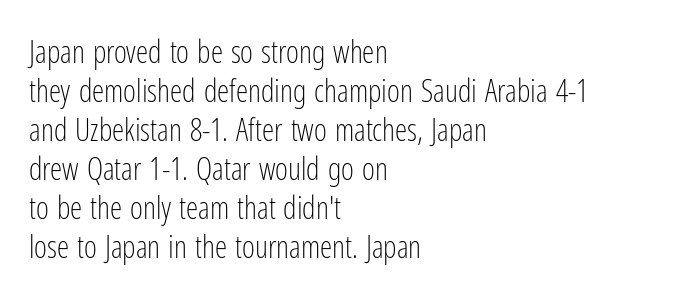
Honestly, the row spacing looks completely unremarkable. Characters follow at the spacing the type designer built in. Letterform terminals end flat and unadorned throughout the passage. The letters stand straight up with perfectly vertical stems.
